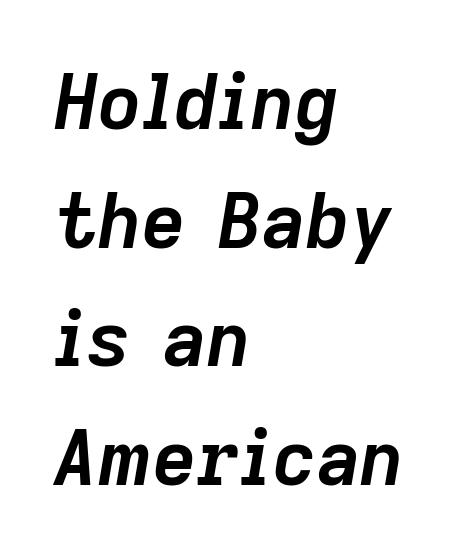
{"italic": "yes", "lean": "right", "slant_degrees": 9, "bold": "yes", "weight": "semibold", "width": "normal", "stroke_contrast": "low", "x_height": "medium", "monospaced": "no", "underline": "no", "align": "left", "line_spacing": "normal", "line_spacing_ratio": 1.56, "letter_spacing": "normal", "letter_spacing_em": 0.0, "glyph_px": 76}
